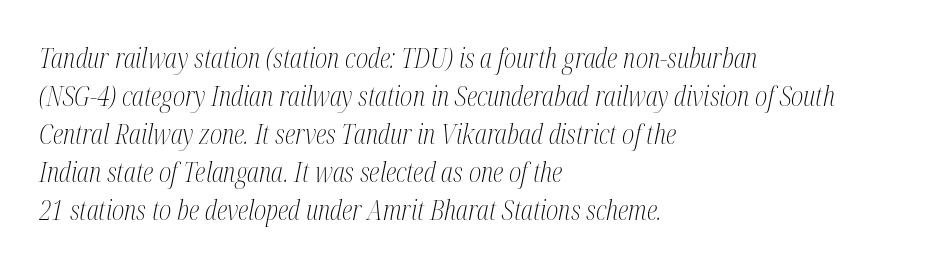
What stands out about the letter spacing? Nothing — it is the standard amount. The ragged edge is on the right, which tells us the setting is flush left. Summary of vertical rhythm: regular, with standard interline spacing. The strokes carry an ordinary text weight at most.
